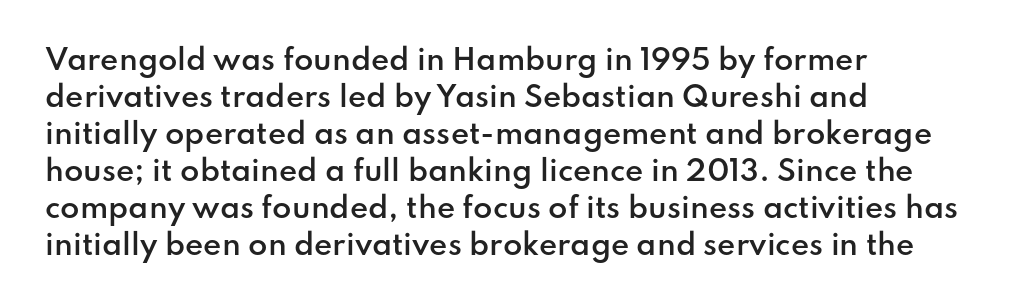
{"serif": "no", "italic": "no", "bold": "semi", "weight": "semibold", "width": "normal", "stroke_contrast": "low", "x_height": "small", "monospaced": "no", "underline": "no", "align": "left", "line_spacing": "normal", "line_spacing_ratio": 1.32, "letter_spacing": "normal", "letter_spacing_em": 0.0, "glyph_px": 28}
